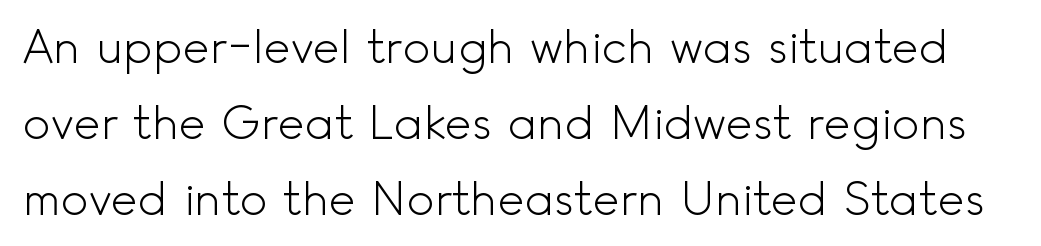
{"serif": "no", "italic": "no", "bold": "no", "weight": "light", "width": "normal", "x_height": "small", "monospaced": "no", "underline": "no", "line_spacing": "normal", "line_spacing_ratio": 1.65, "letter_spacing": "normal", "letter_spacing_em": 0.0, "glyph_px": 46}
